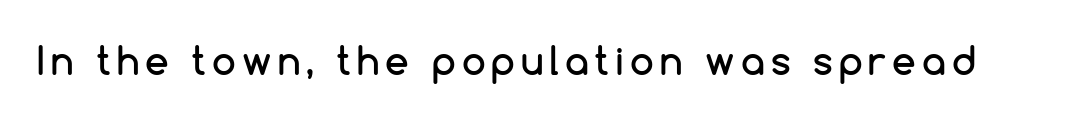
{"serif": "no", "italic": "no", "width": "normal", "stroke_contrast": "low", "x_height": "medium", "monospaced": "no", "underline": "no", "glyph_px": 38}
